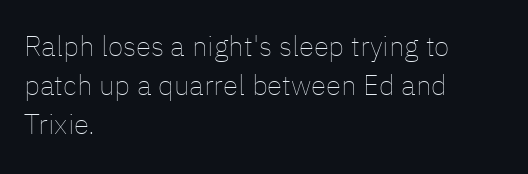
The image shows 28 px thin type, upright; set left-aligned, normal line spacing (1.4x), normal letter spacing, not underlined; low stroke contrast and a medium x-height.
